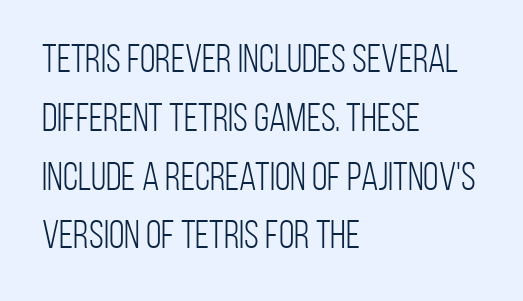
{"serif": "no", "italic": "no", "bold": "no", "weight": "light", "width": "condensed", "stroke_contrast": "low", "x_height": "large", "monospaced": "no", "underline": "no", "align": "left", "line_spacing": "normal", "line_spacing_ratio": 1.47, "letter_spacing": "normal", "letter_spacing_em": 0.0, "glyph_px": 40}
